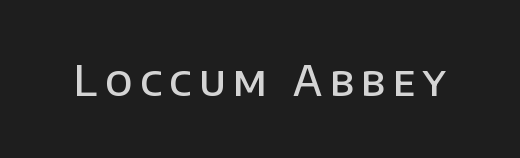
You can tell from the bare stems that sans-serif type was used. The lettering stays uniformly vertical, giving the passage a roman look. The passage shown is typed in a proportional face where columns would drift. Its strokes are somewhat broadened, the hallmark of semibold type. Underline: absent.
